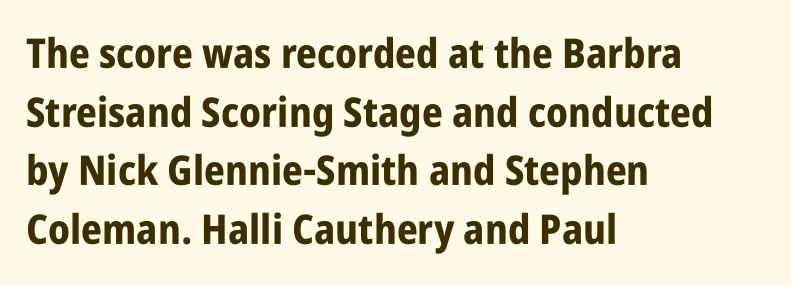
Q: Is the text bold? A: Yes.
Q: Is the text italic (slanted)? A: No, it is upright.
Q: Is the typeface a serif or a sans-serif typeface? A: Sans-serif.
Q: Is the text underlined? A: No.
Q: How is the paragraph aligned? A: Left-aligned.
Q: Is the spacing between letters normal or unusually wide? A: Normal.
Q: Is the spacing between lines tight, normal or loose? A: Normal.
Q: Width (condensed, normal, or wide)? A: Condensed.
Q: Stroke contrast? A: Low.
Q: x-height? A: Large.
Q: Monospaced? A: No.
